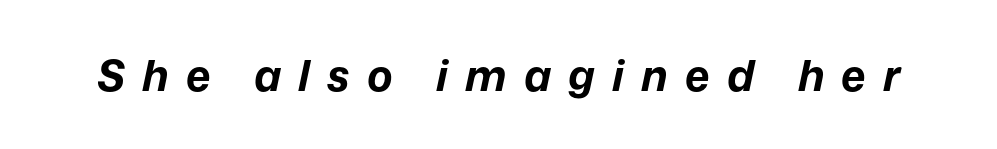
The image shows 43 px bold type, italic (leaning right); set unusually wide letter spacing (+0.4 em), not underlined; low stroke contrast and a medium x-height.
